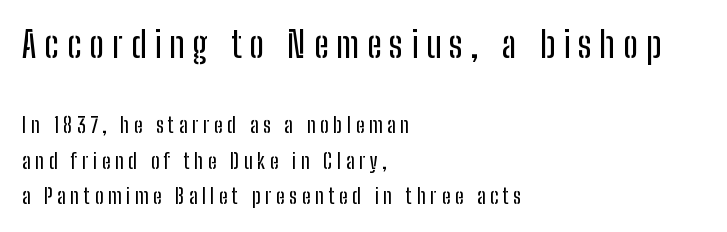
{"serif": "no", "italic": "no", "width": "condensed", "stroke_contrast": "low", "x_height": "medium", "monospaced": "no", "underline": "no", "align": "left", "line_spacing": "normal", "line_spacing_ratio": 1.7, "letter_spacing": "wide", "letter_spacing_em": 0.22, "larger_block": "first", "size_ratio": 1.71, "glyph_px": 36}
